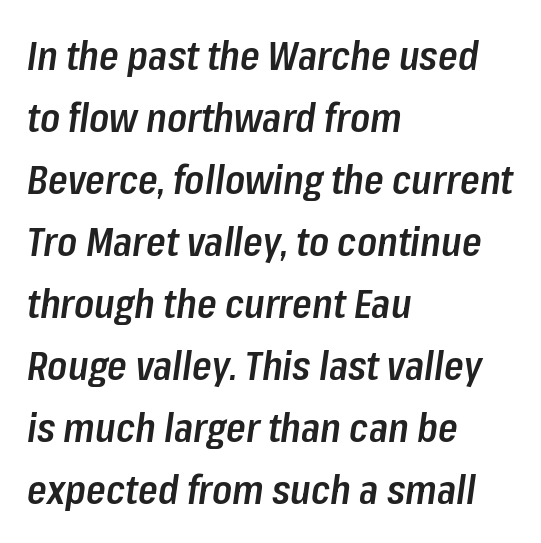
The face used here is rendered with its standard letterfit. Here the designer chose a conventional face with non-uniform glyph widths. Is there much room between lines? A standard amount, neither cramped nor airy. It's the slanting kind of type.
